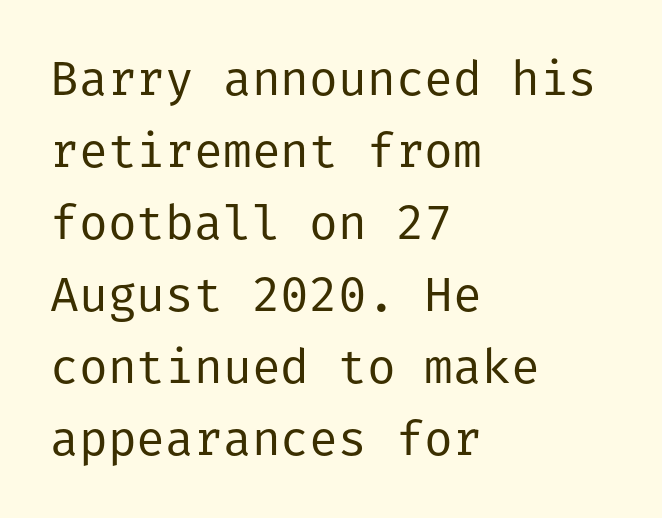
Q: Is the text bold? A: No.
Q: Is the text italic (slanted)? A: No, it is upright.
Q: Is the typeface a serif or a sans-serif typeface? A: Sans-serif.
Q: Is the text underlined? A: No.
Q: How is the paragraph aligned? A: Left-aligned.
Q: Is the spacing between letters normal or unusually wide? A: Normal.
Q: Is the spacing between lines tight, normal or loose? A: Normal.
Q: Width (condensed, normal, or wide)? A: Normal.
Q: Stroke contrast? A: Low.
Q: x-height? A: Medium.
